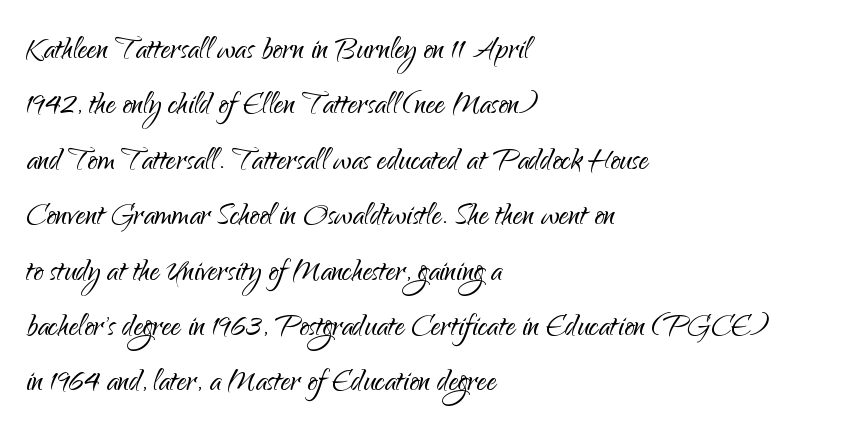
{"serif": "no", "bold": "no", "weight": "light", "width": "normal", "stroke_contrast": "low", "x_height": "small", "monospaced": "no", "underline": "no", "align": "left", "line_spacing": "normal", "line_spacing_ratio": 1.42, "letter_spacing": "normal", "letter_spacing_em": 0.0, "glyph_px": 39}
